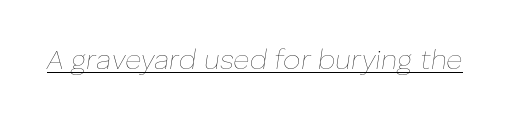
Q: Is the text bold? A: No.
Q: Is the text italic (slanted)? A: Yes, it leans right by about 8 degrees.
Q: Is the text underlined? A: Yes.
Q: Is the spacing between letters normal or unusually wide? A: Normal.
Q: Width (condensed, normal, or wide)? A: Normal.
Q: Stroke contrast? A: Low.
Q: x-height? A: Medium.
Q: Monospaced? A: No.
